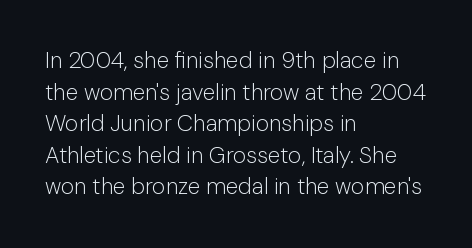
{"italic": "no", "bold": "no", "underline": "no", "align": "left", "line_spacing": "normal", "line_spacing_ratio": 1.37, "letter_spacing": "normal", "letter_spacing_em": 0.0, "glyph_px": 23}
